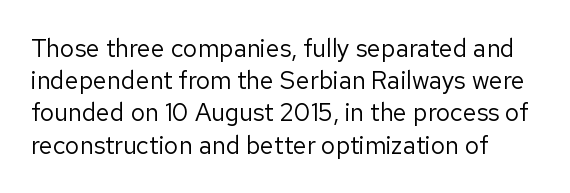
{"italic": "no", "bold": "no", "underline": "no", "align": "left", "line_spacing": "normal", "line_spacing_ratio": 1.29, "letter_spacing": "normal", "letter_spacing_em": 0.0, "glyph_px": 25}
